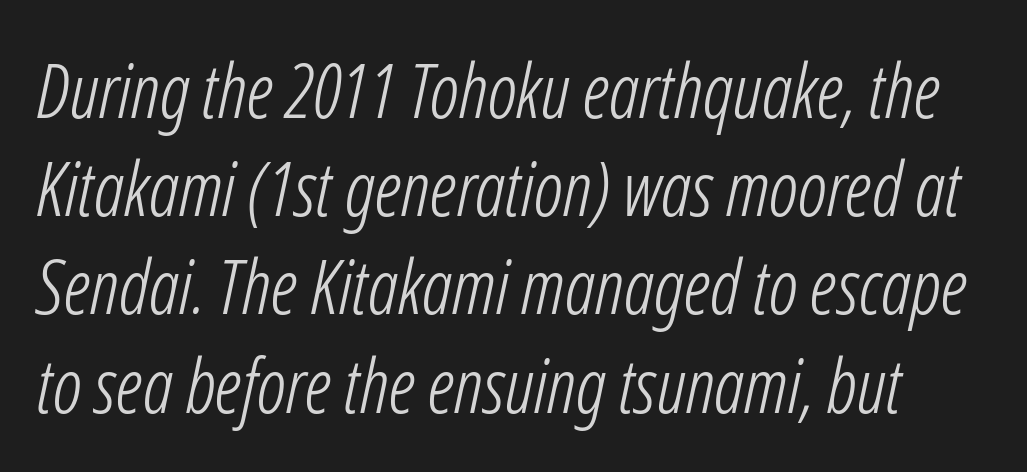
The image shows 75 px light, condensed type, italic (leaning right); set normal line spacing (1.31x), normal letter spacing, not underlined; low stroke contrast and a medium x-height.
